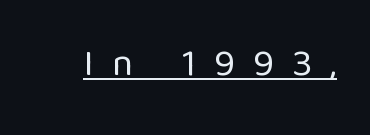
Q: Is the text bold? A: No.
Q: Is the text italic (slanted)? A: No, it is upright.
Q: Is the typeface a serif or a sans-serif typeface? A: Sans-serif.
Q: Is the text underlined? A: Yes.
Q: Is the spacing between letters normal or unusually wide? A: Unusually wide.
Q: Width (condensed, normal, or wide)? A: Normal.
Q: Stroke contrast? A: Low.
Q: x-height? A: Medium.
Q: Monospaced? A: No.
